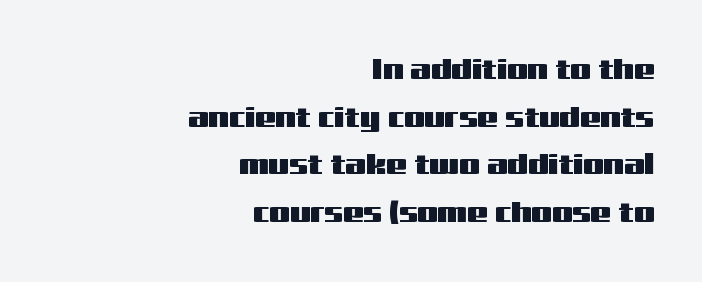
Q: Is the text italic (slanted)? A: No, it is upright.
Q: Is the typeface a serif or a sans-serif typeface? A: Sans-serif.
Q: Is the text underlined? A: No.
Q: How is the paragraph aligned? A: Right-aligned.
Q: Is the spacing between letters normal or unusually wide? A: Normal.
Q: Is the spacing between lines tight, normal or loose? A: Normal.
Q: Width (condensed, normal, or wide)? A: Wide.
Q: Stroke contrast? A: Medium.
Q: x-height? A: Medium.
Q: Monospaced? A: No.
